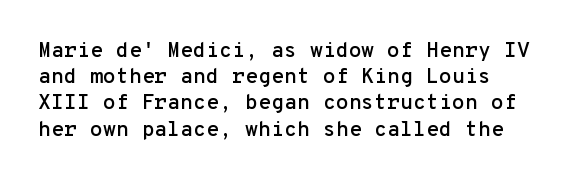
{"italic": "no", "underline": "no", "align": "left", "line_spacing": "normal", "line_spacing_ratio": 1.25, "letter_spacing": "normal", "letter_spacing_em": 0.0, "glyph_px": 21}
